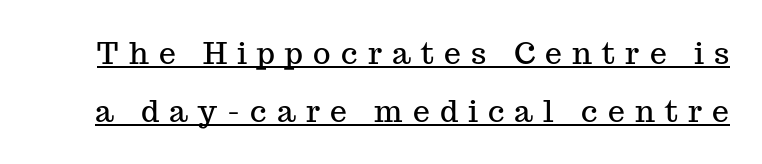
Q: Is the text italic (slanted)? A: No, it is upright.
Q: Is the typeface a serif or a sans-serif typeface? A: Serif.
Q: Is the text underlined? A: Yes.
Q: Is the spacing between letters normal or unusually wide? A: Unusually wide.
Q: Is the spacing between lines tight, normal or loose? A: Loose.
Q: Width (condensed, normal, or wide)? A: Normal.
Q: Stroke contrast? A: Medium.
Q: x-height? A: Medium.
Q: Monospaced? A: No.
